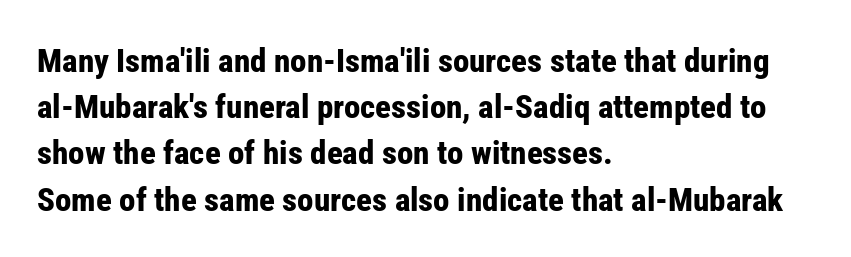
{"serif": "no", "italic": "no", "bold": "yes", "weight": "bold", "width": "condensed", "stroke_contrast": "low", "x_height": "medium", "monospaced": "no", "underline": "no", "align": "left", "line_spacing": "normal", "line_spacing_ratio": 1.4, "letter_spacing": "normal", "letter_spacing_em": 0.0, "glyph_px": 33}
